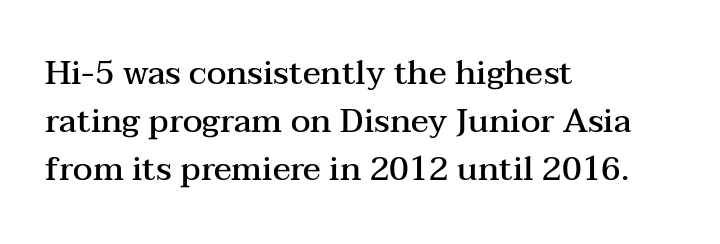
The image shows 33 px semibold, wide serif type, upright; set left-aligned, normal line spacing (1.46x), normal letter spacing, not underlined; medium stroke contrast and a medium x-height.
